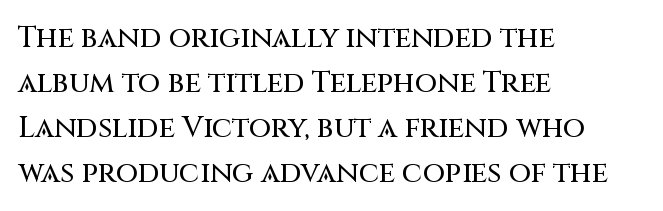
{"serif": "no", "italic": "no", "width": "normal", "stroke_contrast": "medium", "x_height": "large", "monospaced": "no", "underline": "no", "align": "left", "line_spacing": "normal", "line_spacing_ratio": 1.55, "letter_spacing": "normal", "letter_spacing_em": 0.0, "glyph_px": 29}
